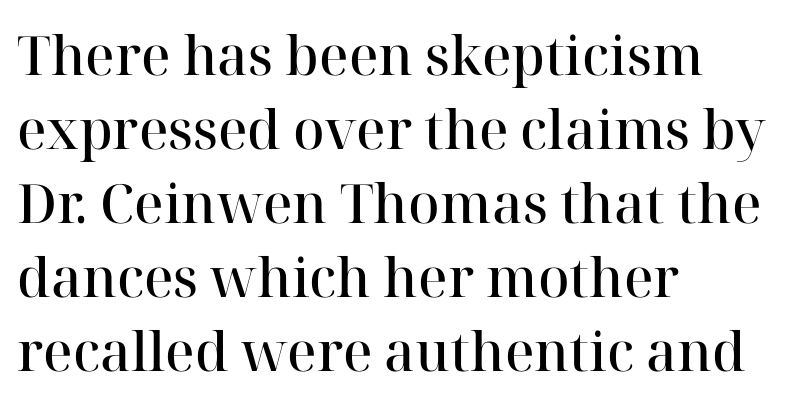
{"serif": "yes", "italic": "no", "bold": "semi", "weight": "semibold", "width": "normal", "stroke_contrast": "high", "x_height": "medium", "monospaced": "no", "underline": "no", "align": "left", "line_spacing": "normal", "line_spacing_ratio": 1.37, "letter_spacing": "normal", "letter_spacing_em": 0.0, "glyph_px": 54}
